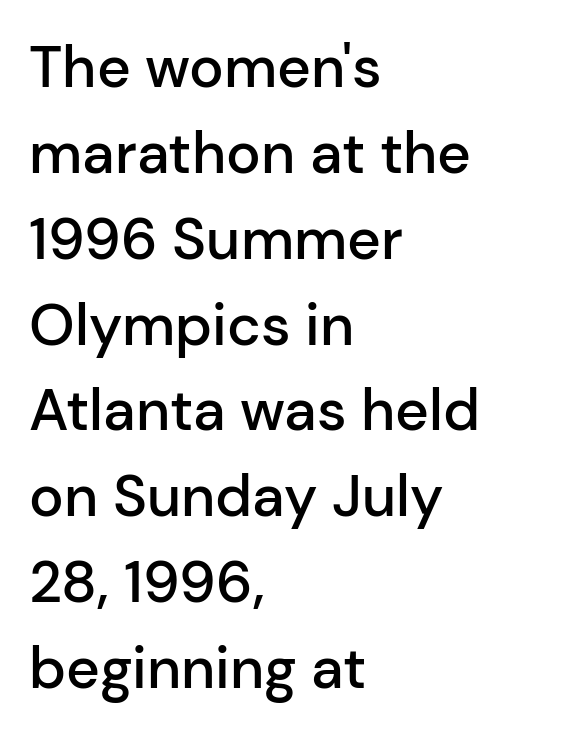
No italicization has been applied; the sample stays upright. Rows of type keep a routine distance in the vertical direction. No extra tracking has been applied to these lines. Typeset ragged right — the left edge is the straight one. These lines are rendered in a variable-pitch font. Anything drawn beneath the words? Only blank space.
